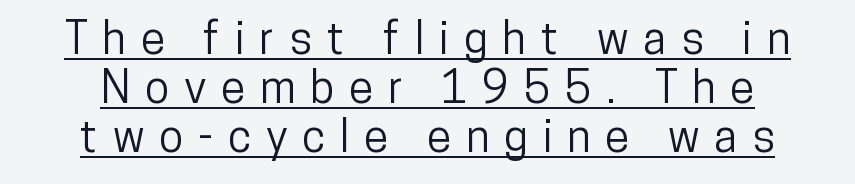
Q: Is the text italic (slanted)? A: No, it is upright.
Q: Is the typeface a serif or a sans-serif typeface? A: Sans-serif.
Q: Is the text underlined? A: Yes.
Q: Is the spacing between letters normal or unusually wide? A: Unusually wide.
Q: Is the spacing between lines tight, normal or loose? A: Tight.
Q: Width (condensed, normal, or wide)? A: Condensed.
Q: Stroke contrast? A: Low.
Q: x-height? A: Medium.
Q: Monospaced? A: No.
